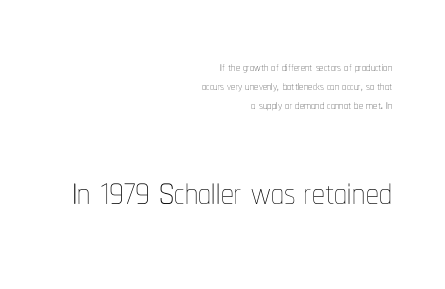
A bare baseline throughout the passage. Letter spacing: default. Nothing heavy about these letters — not bold at all. The letters advance in unequal steps, a hallmark of proportional type.
